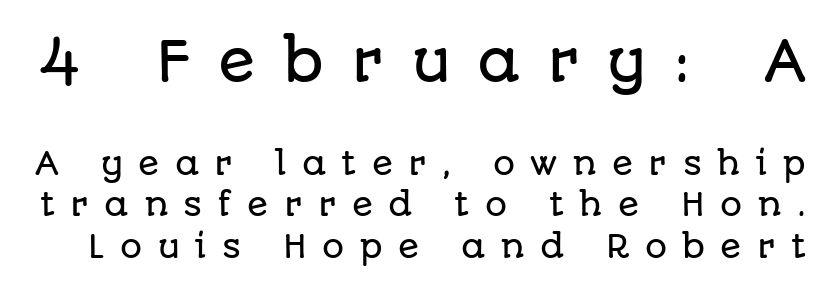
Q: Is the text italic (slanted)? A: No, it is upright.
Q: Is the typeface a serif or a sans-serif typeface? A: Sans-serif.
Q: Is the text underlined? A: No.
Q: Is the spacing between letters normal or unusually wide? A: Unusually wide.
Q: Is the spacing between lines tight, normal or loose? A: Normal.
Q: Which block of text is set in a larger size, the first (top) or the second (bottom)? A: The first (top) one.
Q: Width (condensed, normal, or wide)? A: Normal.
Q: Stroke contrast? A: Low.
Q: x-height? A: Large.
Q: Monospaced? A: No.
